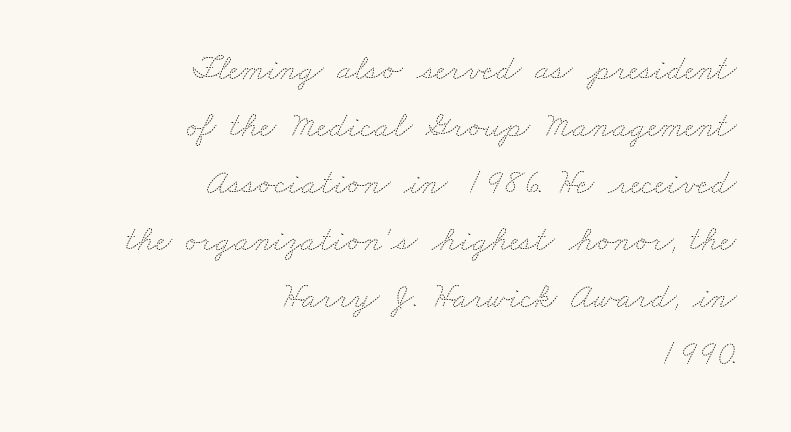
{"bold": "no", "weight": "thin", "width": "wide", "stroke_contrast": "medium", "x_height": "small", "monospaced": "no", "underline": "no", "align": "right", "line_spacing": "normal", "line_spacing_ratio": 1.63, "letter_spacing": "normal", "letter_spacing_em": 0.0, "glyph_px": 35}
